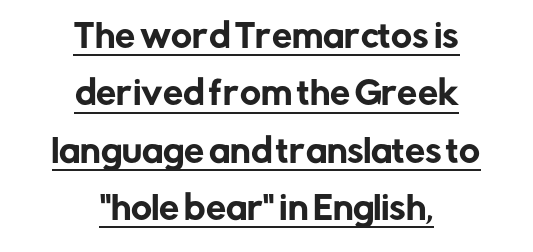
{"serif": "no", "italic": "no", "width": "normal", "stroke_contrast": "low", "x_height": "medium", "monospaced": "no", "underline": "yes", "align": "center", "line_spacing_ratio": 1.79, "letter_spacing": "normal", "letter_spacing_em": 0.0, "glyph_px": 32}
